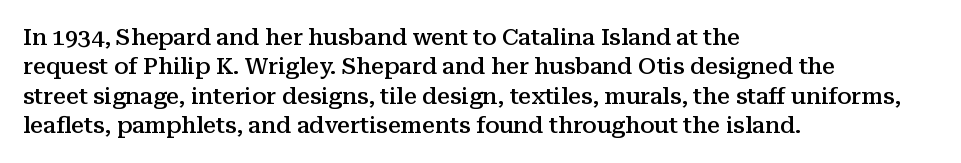
All the whitespace from short lines collects on the right. You could call the tracking neutral — neither tight nor loose. The axis of the letterforms is exactly vertical. Honestly, there is no underline to notice here at all.
